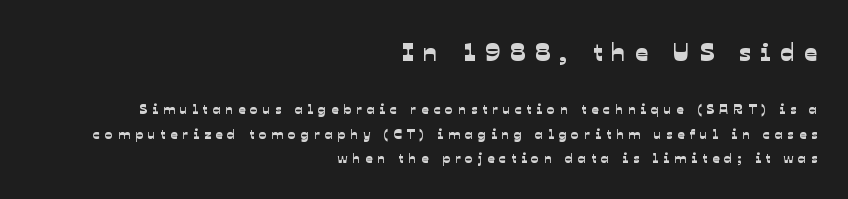
Q: Is the text underlined? A: No.
Q: How is the paragraph aligned? A: Right-aligned.
Q: Is the spacing between letters normal or unusually wide? A: Unusually wide.
Q: Which block of text is set in a larger size, the first (top) or the second (bottom)? A: The first (top) one.
